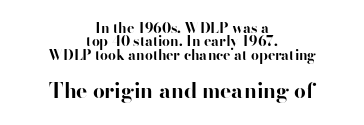
Q: Is the text bold? A: Yes.
Q: Is the text italic (slanted)? A: No, it is upright.
Q: Is the text underlined? A: No.
Q: How is the paragraph aligned? A: Centered.
Q: Is the spacing between letters normal or unusually wide? A: Normal.
Q: Is the spacing between lines tight, normal or loose? A: Tight.
Q: Which block of text is set in a larger size, the first (top) or the second (bottom)? A: The second (bottom) one.
